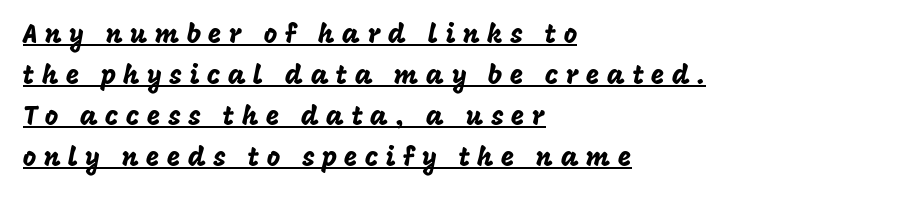
{"underline": "yes", "align": "left", "line_spacing": "normal", "line_spacing_ratio": 1.58, "letter_spacing": "wide", "letter_spacing_em": 0.28, "glyph_px": 26}
